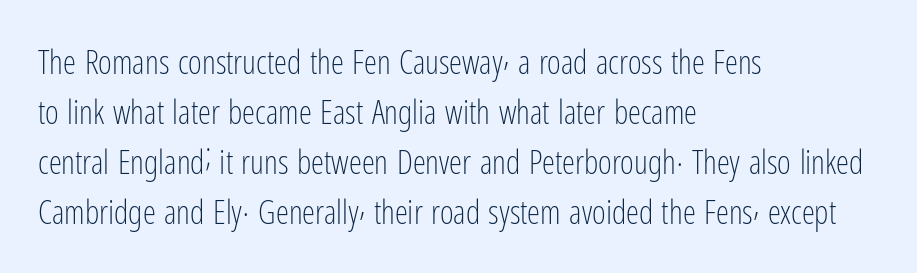
The image shows 33 px light, condensed sans-serif type, upright; set left-aligned, normal line spacing (1.52x), normal letter spacing, not underlined; low stroke contrast and a medium x-height.
